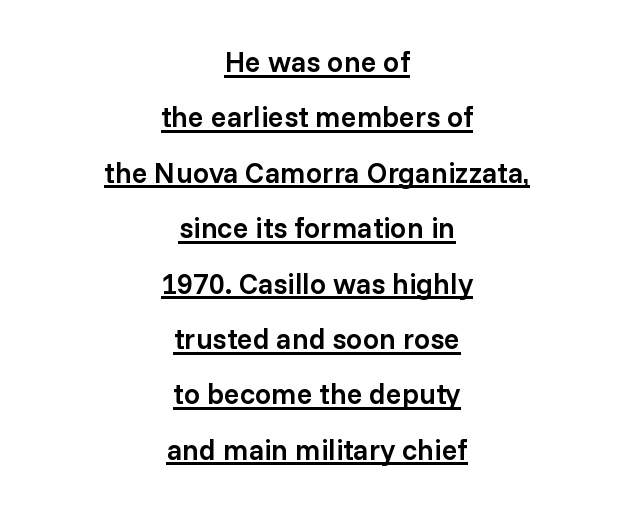
Q: Is the text bold? A: Semi-bold.
Q: Is the text italic (slanted)? A: No, it is upright.
Q: Is the typeface a serif or a sans-serif typeface? A: Sans-serif.
Q: Is the text underlined? A: Yes.
Q: How is the paragraph aligned? A: Centered.
Q: Is the spacing between letters normal or unusually wide? A: Normal.
Q: Is the spacing between lines tight, normal or loose? A: Loose.
Q: Width (condensed, normal, or wide)? A: Normal.
Q: Stroke contrast? A: Low.
Q: x-height? A: Medium.
Q: Monospaced? A: No.
